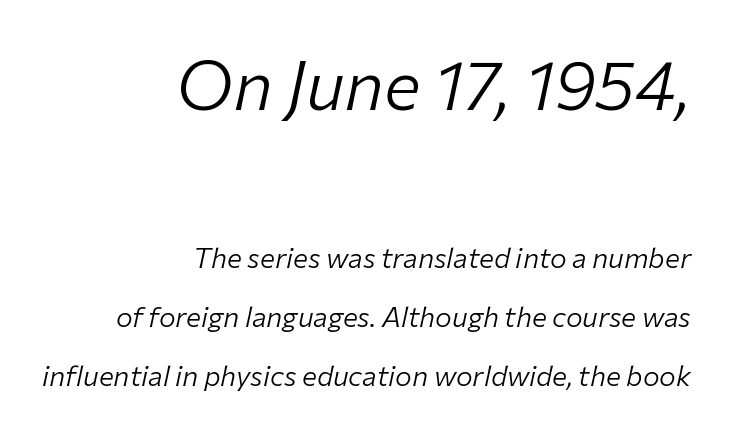
Interline gaps are noticeably wide in this sample. Nobody drew a line under any word here. The letterforms sit shoulder to shoulder at normal distance. This sample has the flowing, uneven cadence of proportional lettering. In terms of posture, this sample is oblique.
